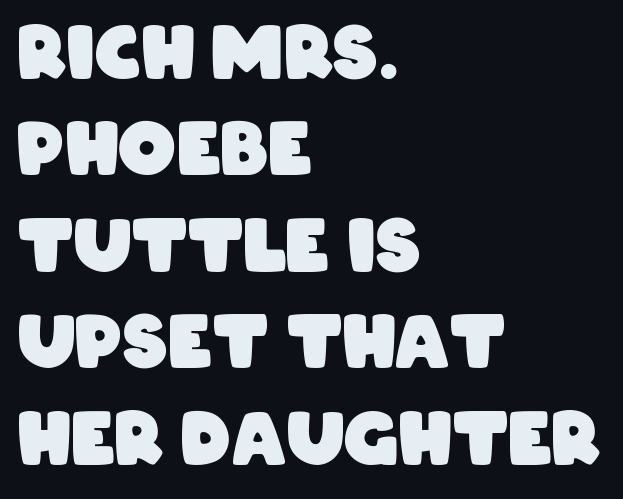
Short note: letters normally spaced. The string is rendered with underlining switched off. Every row of glyphs begins at an identical x-position on the left. Is this a sans? Yes — the strokes have no serifs. The letters advance in unequal steps, a hallmark of proportional type.
